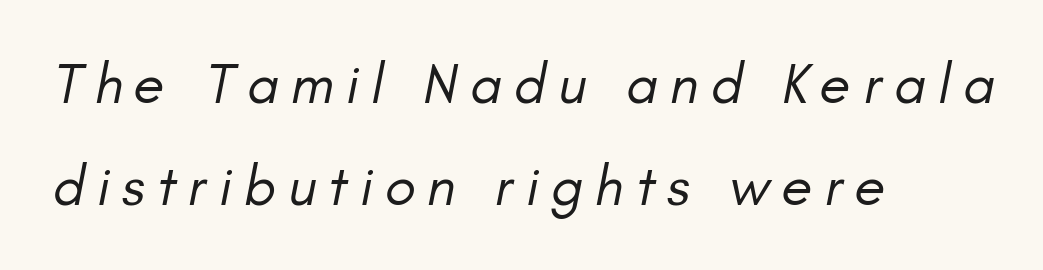
Line starts are locked; line ends wander. The space directly below the letters is spotless. These lines are rendered in a variable-pitch font. Stem width sits at or under what a default text font uses.
